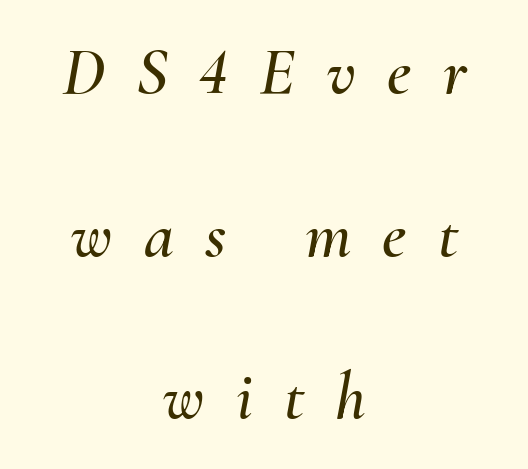
The image shows 68 px text type, italic (leaning right); set centered, loose line spacing (2.39x), unusually wide letter spacing (+0.46 em), not underlined; medium stroke contrast and a small x-height.
